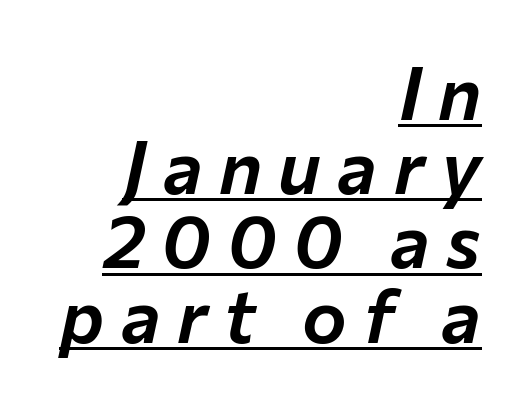
A rule runs beneath these lines of type. Varying glyph widths throughout — classic text-font behaviour. What's the leading like? Squeezed, with rows nearly overlapping. The rendering applies a slant to the glyphs. The text block is weighted toward the right margin, trailing off unevenly leftward.
